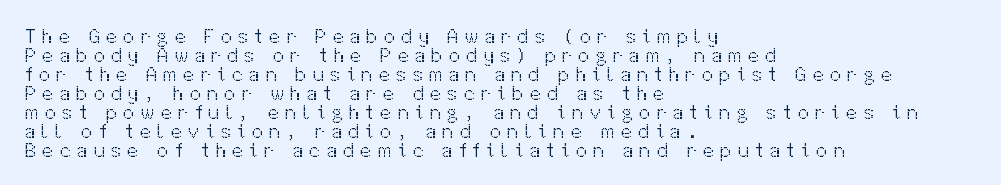
The image shows 20 px text type, upright; set left-aligned, tight line spacing (0.95x), unusually wide letter spacing (+0.31 em), not underlined.
